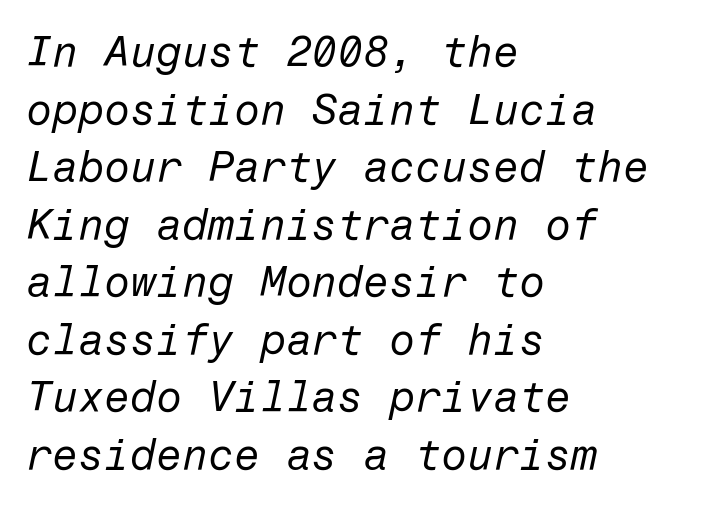
Q: Is the text bold? A: No.
Q: Is the text italic (slanted)? A: Yes, it leans right by about 12 degrees.
Q: Is the text underlined? A: No.
Q: How is the paragraph aligned? A: Left-aligned.
Q: Is the spacing between letters normal or unusually wide? A: Normal.
Q: Is the spacing between lines tight, normal or loose? A: Normal.
Q: Width (condensed, normal, or wide)? A: Normal.
Q: Stroke contrast? A: Low.
Q: x-height? A: Medium.
